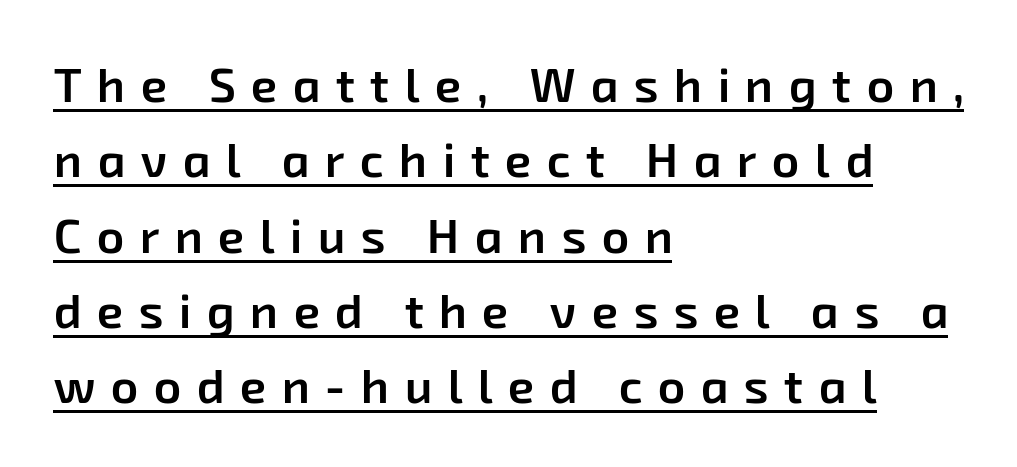
The designer left line spacing at the default. Do the characters align in a grid? No, the font is proportional. Casual observation: everything's shoved over to the left. The designer went with a sans here, leaving each stem footless. The glyphs are accompanied by a horizontal stroke just below them.
